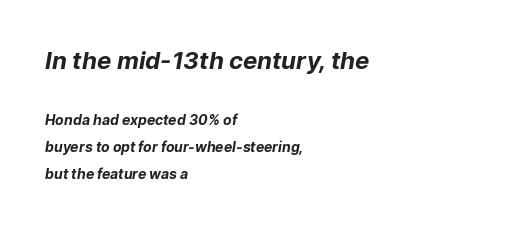
The image shows 24 px bold type; set left-aligned, loose line spacing (1.93x), normal letter spacing, not underlined; the first (top) block is 1.71x larger.
